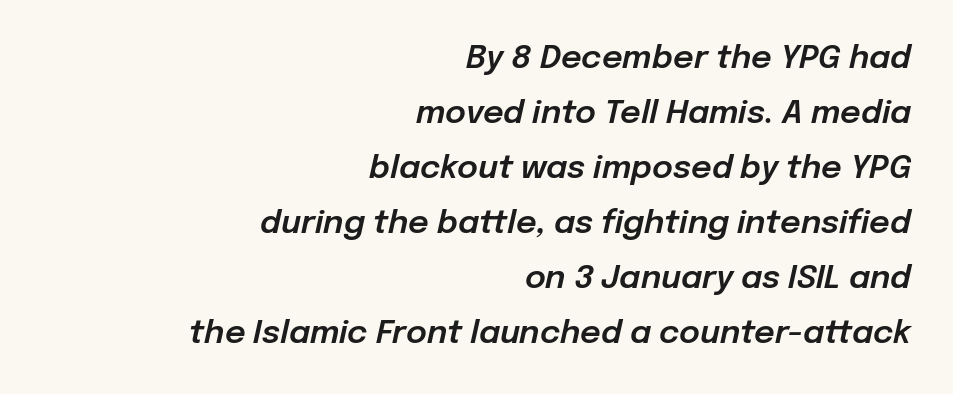
The image shows 32 px text type, italic (leaning right); set right-aligned, line spacing 1.72x, normal letter spacing, not underlined; low stroke contrast and a medium x-height.
